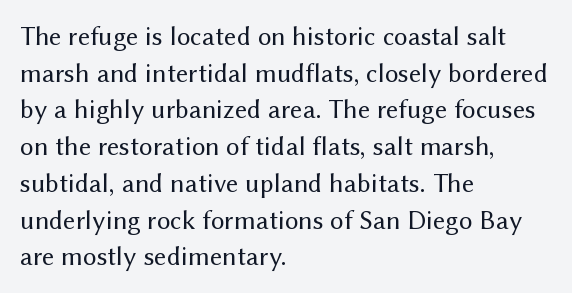
The image shows 27 px text type, upright; set left-aligned, normal line spacing (1.36x), normal letter spacing, not underlined.
